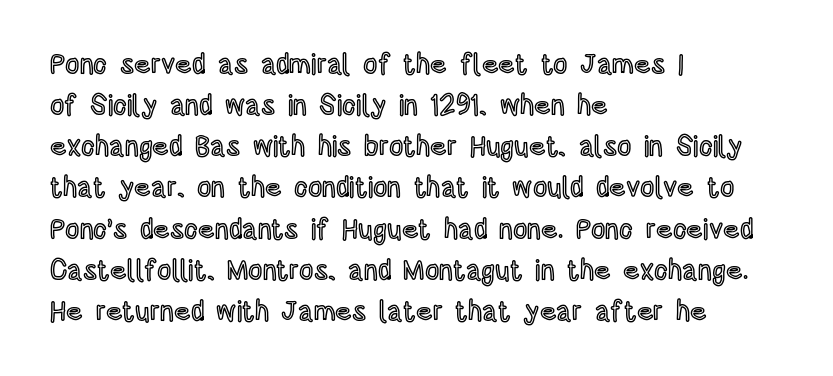
The image shows 28 px condensed type, upright; set left-aligned, normal line spacing (1.47x), normal letter spacing, not underlined; a large x-height.
